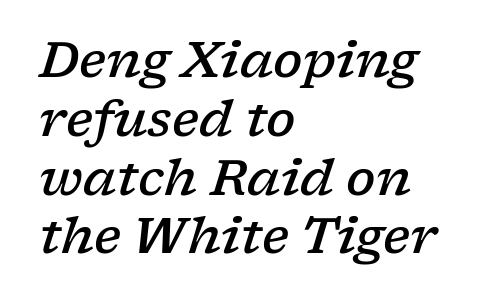
{"serif": "yes", "italic": "yes", "lean": "right", "slant_degrees": 17, "bold": "semi", "weight": "semibold", "width": "wide", "stroke_contrast": "low", "x_height": "medium", "monospaced": "no", "underline": "no", "align": "left", "line_spacing_ratio": 1.2, "letter_spacing": "normal", "letter_spacing_em": 0.0, "glyph_px": 49}
